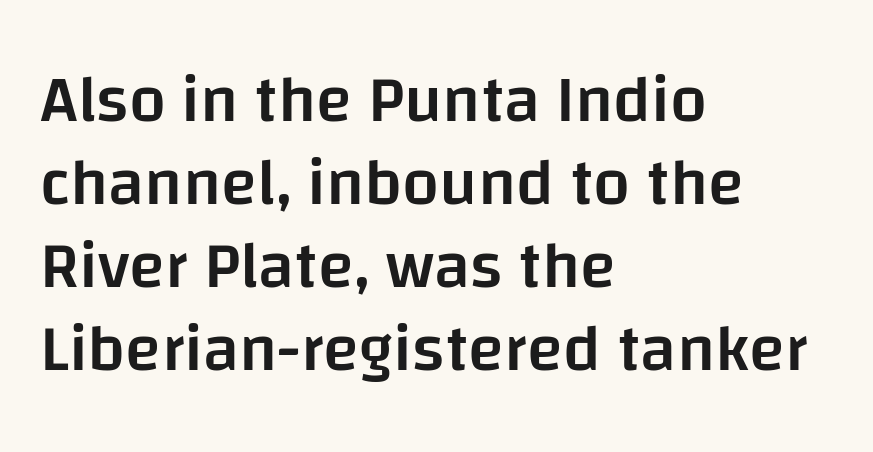
The image shows 66 px semibold sans-serif type, upright; set left-aligned, normal line spacing (1.26x), normal letter spacing, not underlined; low stroke contrast and a large x-height.
